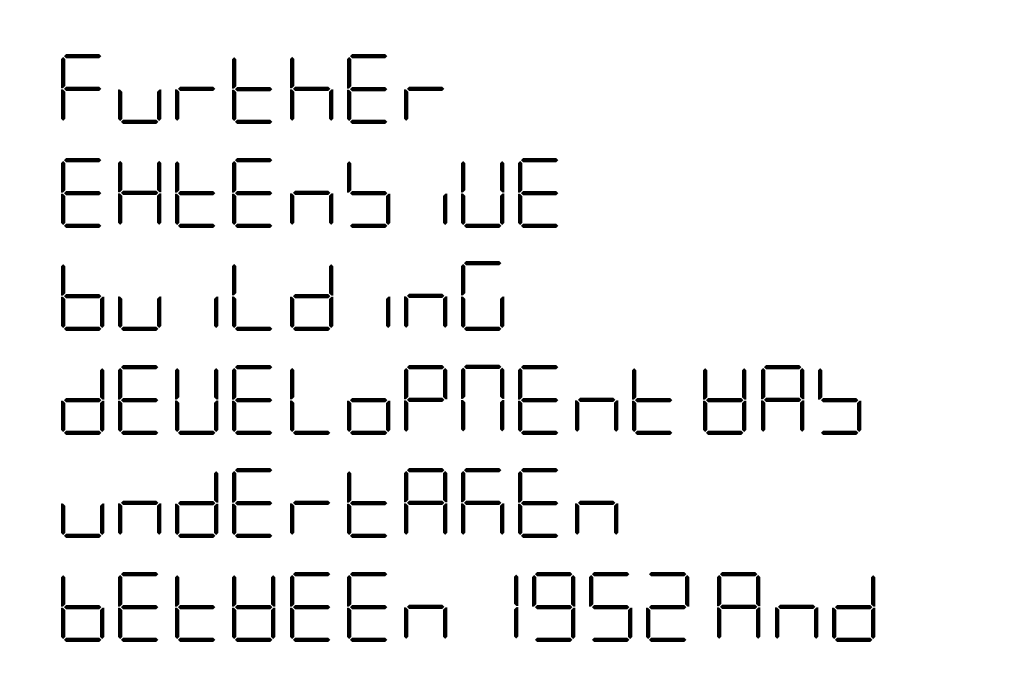
Q: Is the text bold? A: No.
Q: Is the text italic (slanted)? A: No, it is upright.
Q: Is the typeface a serif or a sans-serif typeface? A: Sans-serif.
Q: Is the text underlined? A: No.
Q: How is the paragraph aligned? A: Left-aligned.
Q: Is the spacing between letters normal or unusually wide? A: Normal.
Q: Is the spacing between lines tight, normal or loose? A: Normal.
Q: Width (condensed, normal, or wide)? A: Condensed.
Q: Stroke contrast? A: Low.
Q: x-height? A: Large.
